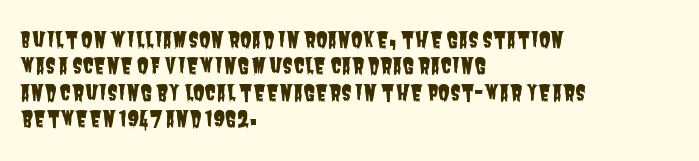
{"underline": "no", "align": "left", "line_spacing": "normal", "line_spacing_ratio": 1.26, "letter_spacing": "normal", "letter_spacing_em": 0.0, "glyph_px": 21}
